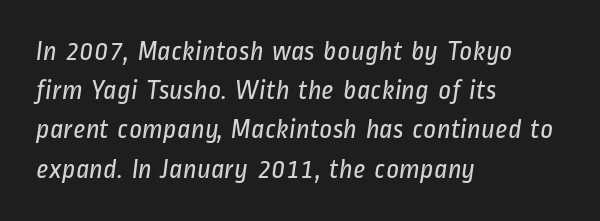
Left-aligned paragraph, ragged on the right. This sample has the flowing, uneven cadence of proportional lettering. Stems and bowls with no extra thickness — not bold. The line-height multiplier appears to be the usual default. Unmarked baselines from the first word to the last. The rendering shows plain stroke endings on the letterforms — a sans-serif design.
